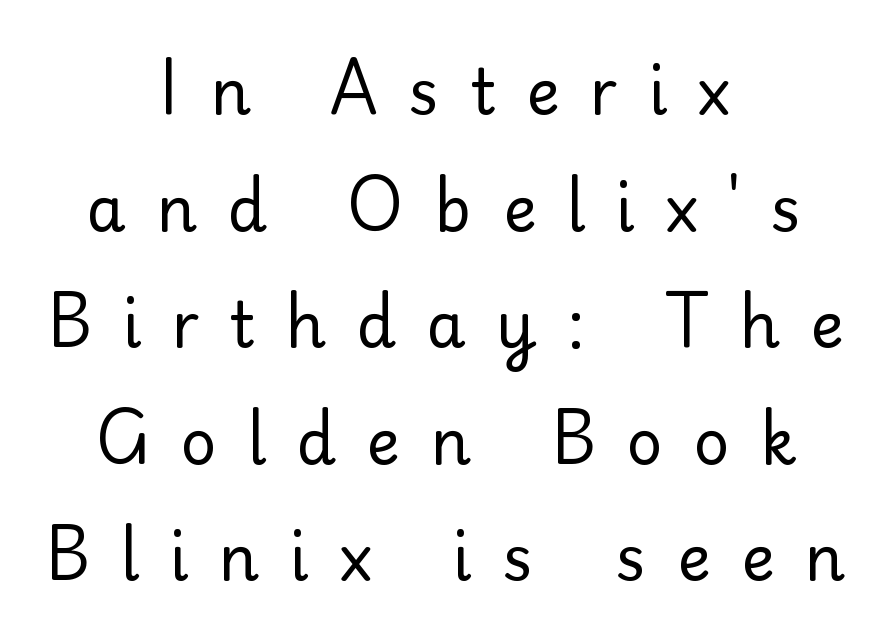
The image shows 63 px regular-weight sans-serif type, upright; set centered, line spacing 1.85x, unusually wide letter spacing (+0.48 em), not underlined; low stroke contrast and a small x-height.
